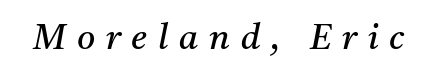
Q: Is the text bold? A: No.
Q: Is the text italic (slanted)? A: Yes, it leans right by about 11 degrees.
Q: Is the typeface a serif or a sans-serif typeface? A: Serif.
Q: Is the text underlined? A: No.
Q: Is the spacing between letters normal or unusually wide? A: Unusually wide.
Q: Width (condensed, normal, or wide)? A: Normal.
Q: Stroke contrast? A: Medium.
Q: x-height? A: Medium.
Q: Monospaced? A: No.
